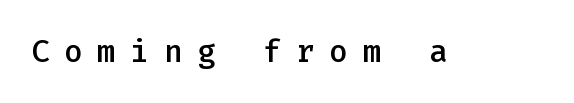
Q: Is the text bold? A: Semi-bold.
Q: Is the text italic (slanted)? A: No, it is upright.
Q: Is the typeface a serif or a sans-serif typeface? A: Sans-serif.
Q: Is the text underlined? A: No.
Q: Is the spacing between letters normal or unusually wide? A: Unusually wide.
Q: Width (condensed, normal, or wide)? A: Normal.
Q: Stroke contrast? A: Low.
Q: x-height? A: Medium.
Q: Monospaced? A: Yes.
